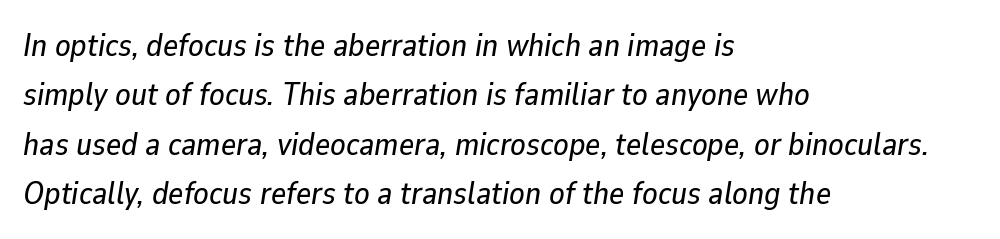
Q: Is the text italic (slanted)? A: Yes, it leans right by about 9 degrees.
Q: Is the text underlined? A: No.
Q: How is the paragraph aligned? A: Left-aligned.
Q: Is the spacing between letters normal or unusually wide? A: Normal.
Q: Is the spacing between lines tight, normal or loose? A: Normal.
Q: Width (condensed, normal, or wide)? A: Normal.
Q: Stroke contrast? A: Low.
Q: x-height? A: Medium.
Q: Monospaced? A: No.
